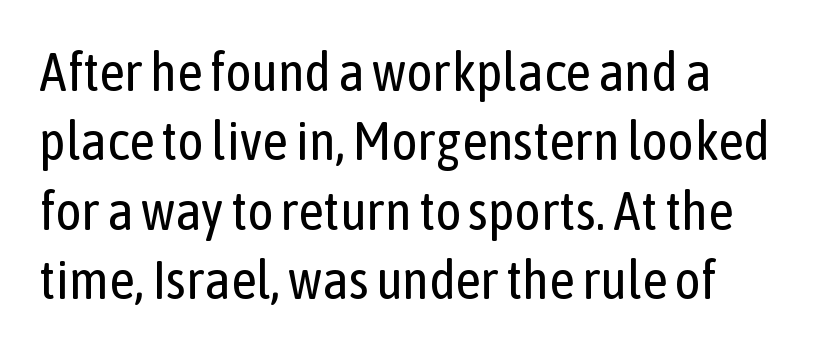
Each letter keeps its own natural width here, so spacing adapts to shape. Regarding serifs, this sample does without them. The space between consecutive lines is moderate. The ragged edge is on the right, which tells us the setting is flush left. Characters remain perfectly vertical along every line. Stems and bowls with no extra thickness — not bold.
